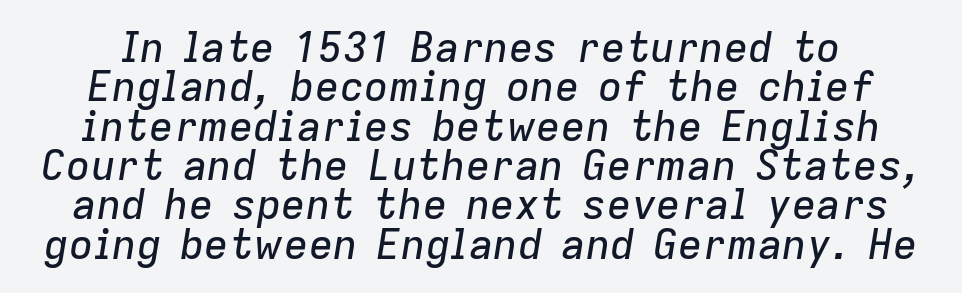
{"italic": "yes", "lean": "right", "slant_degrees": 9, "width": "normal", "stroke_contrast": "low", "x_height": "medium", "monospaced": "no", "underline": "no", "line_spacing": "tight", "line_spacing_ratio": 0.96, "letter_spacing": "normal", "letter_spacing_em": 0.0, "glyph_px": 41}
